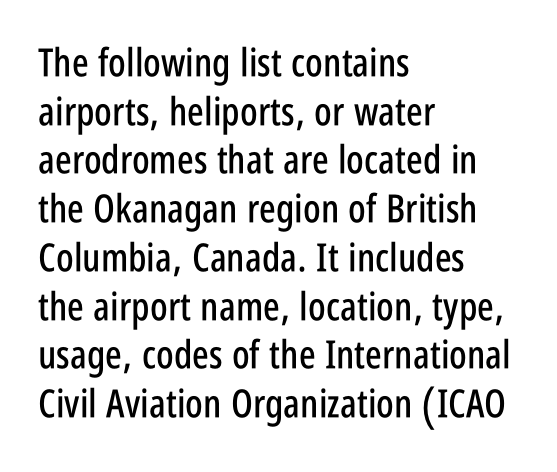
{"serif": "no", "italic": "no", "width": "condensed", "stroke_contrast": "low", "x_height": "large", "monospaced": "no", "underline": "no", "align": "left", "line_spacing": "normal", "line_spacing_ratio": 1.25, "letter_spacing": "normal", "letter_spacing_em": 0.0, "glyph_px": 39}
